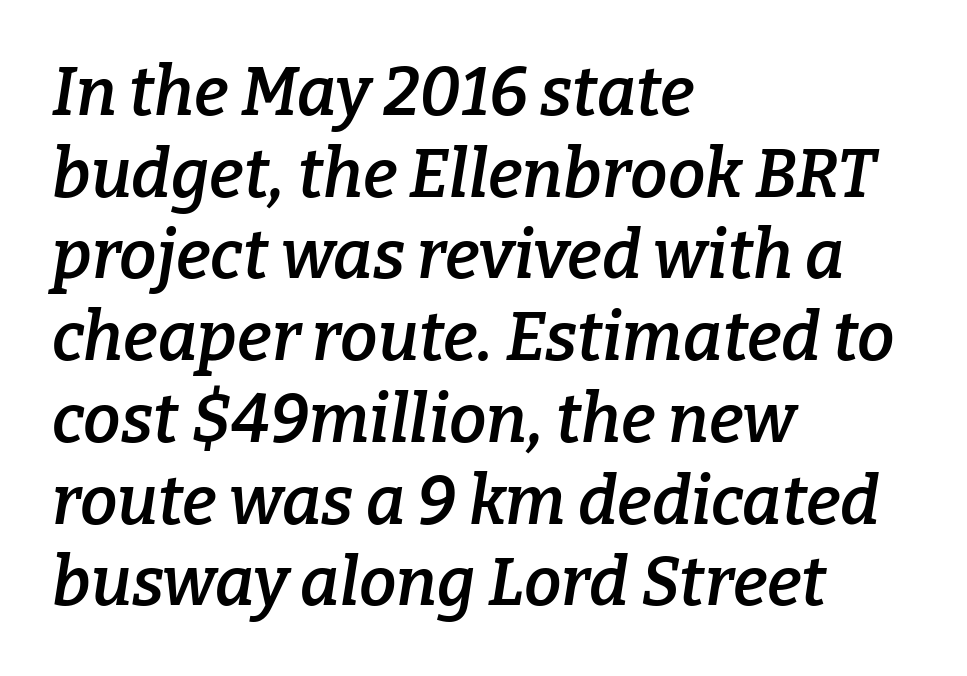
Q: Is the text bold? A: Semi-bold.
Q: Is the text italic (slanted)? A: Yes, it leans right by about 9 degrees.
Q: Is the typeface a serif or a sans-serif typeface? A: Serif.
Q: Is the text underlined? A: No.
Q: How is the paragraph aligned? A: Left-aligned.
Q: Is the spacing between letters normal or unusually wide? A: Normal.
Q: Width (condensed, normal, or wide)? A: Normal.
Q: Stroke contrast? A: Low.
Q: x-height? A: Medium.
Q: Monospaced? A: No.
